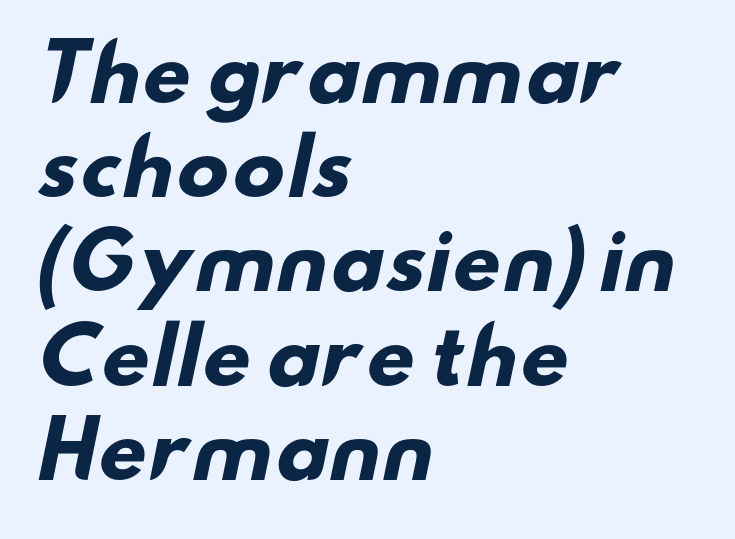
{"serif": "no", "bold": "yes", "weight": "heavy", "width": "wide", "stroke_contrast": "low", "x_height": "small", "monospaced": "no", "underline": "no", "align": "left", "line_spacing_ratio": 1.24, "letter_spacing": "normal", "letter_spacing_em": 0.0, "glyph_px": 76}
